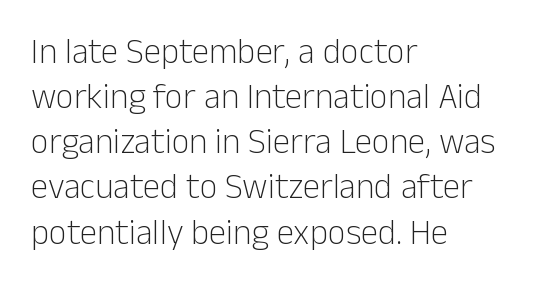
{"serif": "no", "italic": "no", "bold": "no", "weight": "light", "width": "normal", "stroke_contrast": "low", "x_height": "medium", "monospaced": "no", "underline": "no", "align": "left", "line_spacing": "normal", "line_spacing_ratio": 1.29, "letter_spacing": "normal", "letter_spacing_em": 0.0, "glyph_px": 35}
